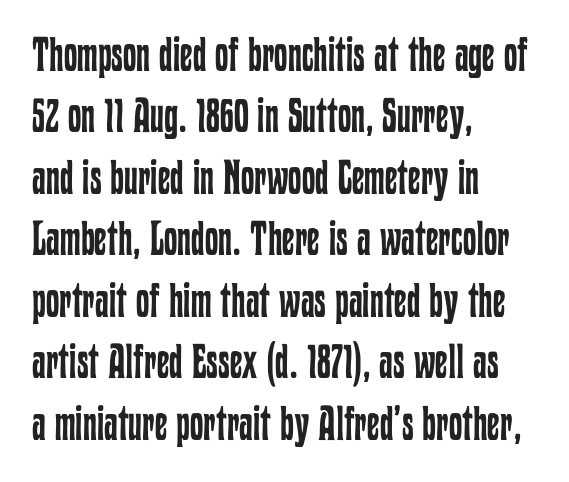
The image shows 48 px regular-weight, condensed type, upright; set left-aligned, normal line spacing (1.28x), normal letter spacing, not underlined; low stroke contrast and a medium x-height.
